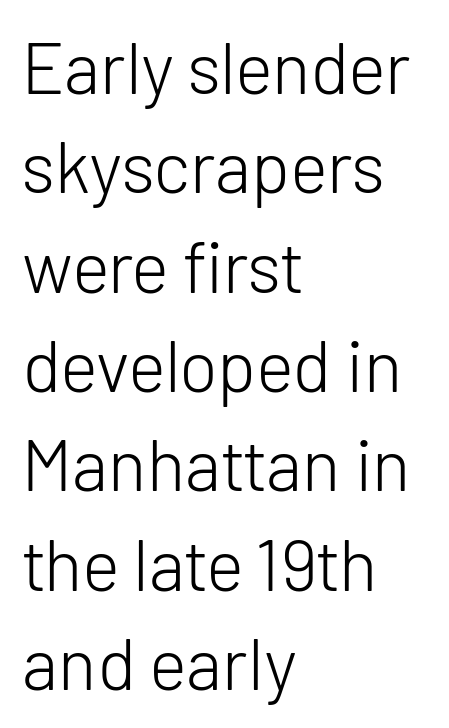
Q: Is the text bold? A: No.
Q: Is the text italic (slanted)? A: No, it is upright.
Q: Is the typeface a serif or a sans-serif typeface? A: Sans-serif.
Q: Is the text underlined? A: No.
Q: How is the paragraph aligned? A: Left-aligned.
Q: Is the spacing between letters normal or unusually wide? A: Normal.
Q: Is the spacing between lines tight, normal or loose? A: Normal.
Q: Width (condensed, normal, or wide)? A: Normal.
Q: Stroke contrast? A: Low.
Q: x-height? A: Medium.
Q: Monospaced? A: No.
